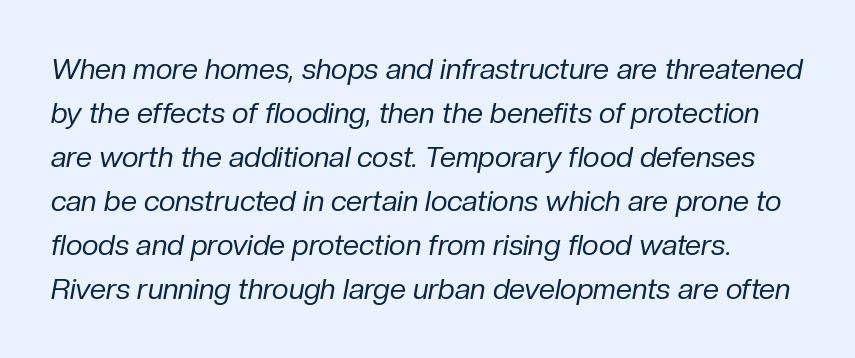
The image shows 29 px regular-weight type, italic (leaning right); set normal line spacing (1.52x), normal letter spacing, not underlined; low stroke contrast and a medium x-height.
